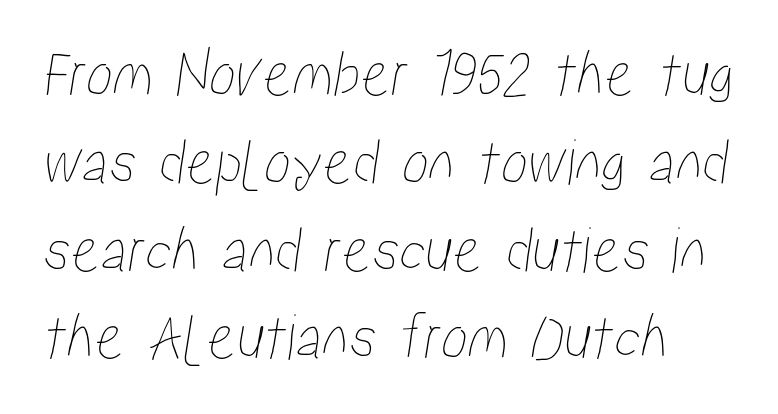
Beneath every word, the page is bare. The lines in this sample share a left origin and differ only in where they stop. Think of a printed novel: that variable character pitch is what you see here. Students, note that the glyphs here touch the page at normal intervals. Compared with typical paragraphs, the rows here are spaced about the same.
